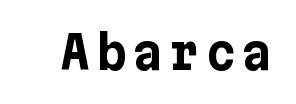
Q: Is the text bold? A: Yes.
Q: Is the text italic (slanted)? A: No, it is upright.
Q: Is the typeface a serif or a sans-serif typeface? A: Sans-serif.
Q: Is the text underlined? A: No.
Q: Width (condensed, normal, or wide)? A: Normal.
Q: Stroke contrast? A: Low.
Q: x-height? A: Medium.
